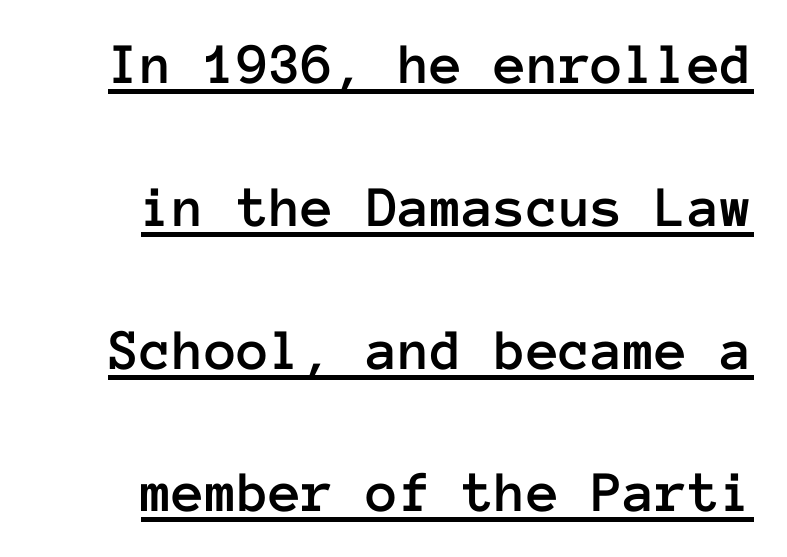
Q: Is the text italic (slanted)? A: No, it is upright.
Q: Is the text underlined? A: Yes.
Q: Is the spacing between letters normal or unusually wide? A: Normal.
Q: Is the spacing between lines tight, normal or loose? A: Loose.
Q: Width (condensed, normal, or wide)? A: Normal.
Q: Stroke contrast? A: Low.
Q: x-height? A: Medium.
Q: Monospaced? A: Yes.
